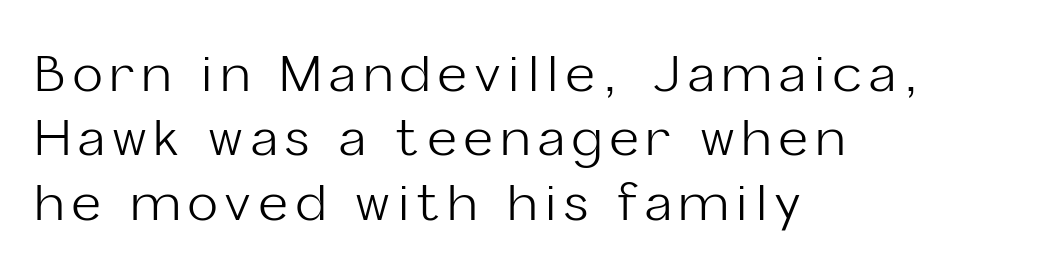
{"serif": "no", "italic": "no", "bold": "no", "weight": "light", "width": "normal", "stroke_contrast": "low", "x_height": "medium", "monospaced": "no", "underline": "no", "align": "left", "line_spacing": "normal", "line_spacing_ratio": 1.29, "glyph_px": 50}
